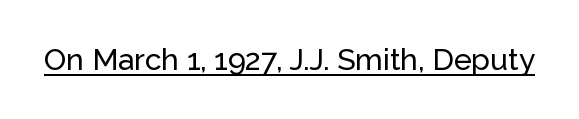
The image shows 30 px sans-serif type, upright; set normal letter spacing, underlined; low stroke contrast and a medium x-height.
